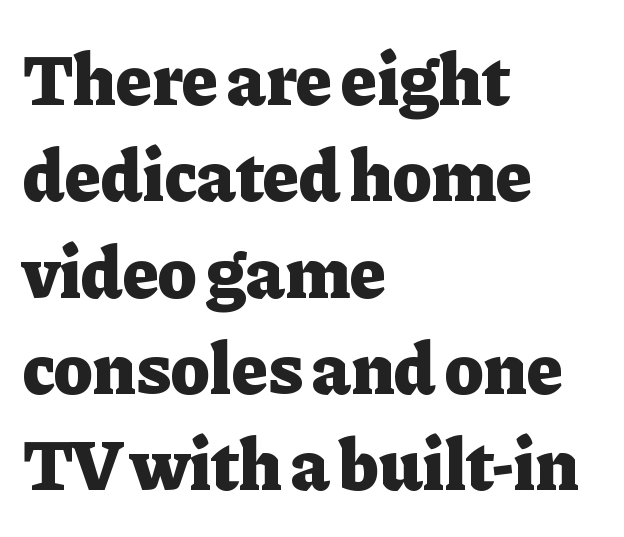
The image shows 73 px heavy serif type, upright; set left-aligned, normal line spacing (1.32x), normal letter spacing, not underlined; low stroke contrast and a medium x-height.
